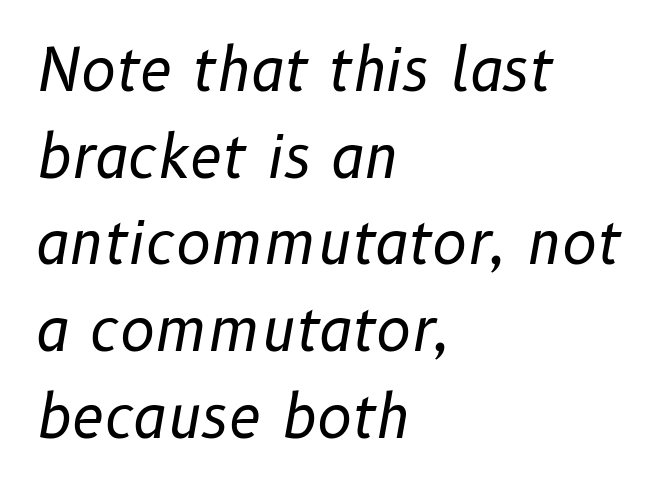
{"italic": "yes", "lean": "right", "slant_degrees": 10, "bold": "no", "weight": "regular", "width": "normal", "stroke_contrast": "low", "x_height": "medium", "monospaced": "no", "underline": "no", "align": "left", "line_spacing": "normal", "line_spacing_ratio": 1.47, "letter_spacing": "normal", "letter_spacing_em": 0.0, "glyph_px": 59}
